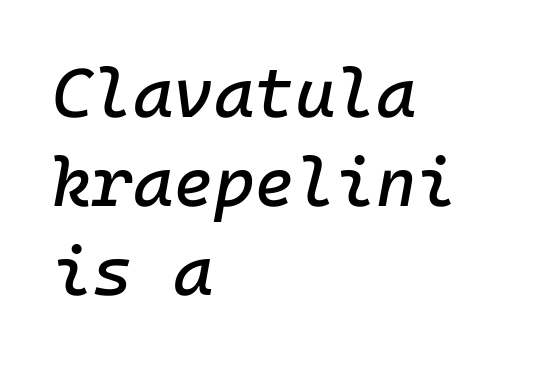
Q: Is the text italic (slanted)? A: Yes, it leans right by about 10 degrees.
Q: Is the text underlined? A: No.
Q: How is the paragraph aligned? A: Left-aligned.
Q: Is the spacing between letters normal or unusually wide? A: Normal.
Q: Is the spacing between lines tight, normal or loose? A: Normal.
Q: Width (condensed, normal, or wide)? A: Normal.
Q: Stroke contrast? A: Low.
Q: x-height? A: Medium.
